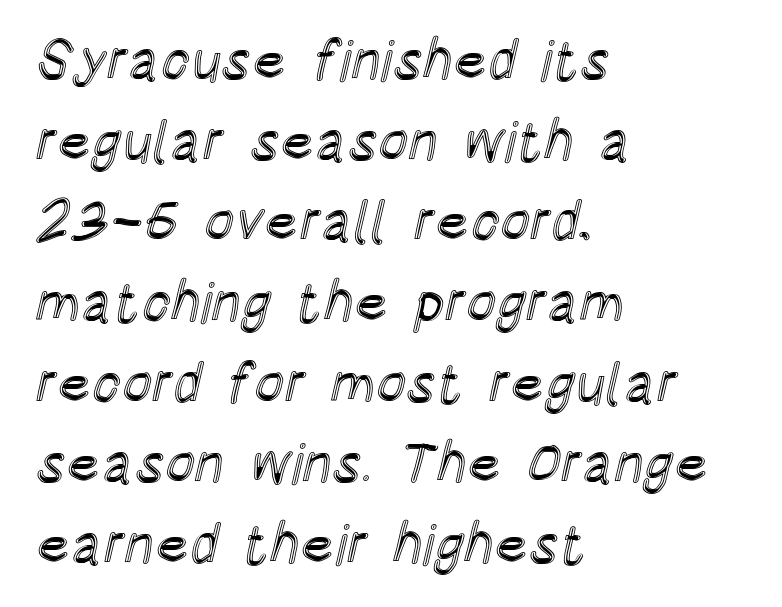
{"width": "condensed", "x_height": "large", "monospaced": "no", "underline": "no", "align": "left", "line_spacing": "normal", "line_spacing_ratio": 1.44, "letter_spacing": "normal", "letter_spacing_em": 0.0, "glyph_px": 56}
